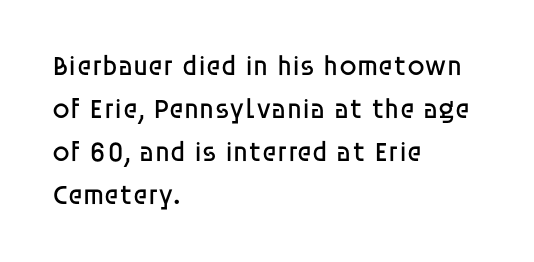
{"serif": "no", "italic": "no", "bold": "no", "weight": "regular", "width": "normal", "stroke_contrast": "low", "x_height": "large", "monospaced": "no", "underline": "no", "align": "left", "line_spacing": "normal", "line_spacing_ratio": 1.53, "letter_spacing": "normal", "letter_spacing_em": 0.0, "glyph_px": 28}
